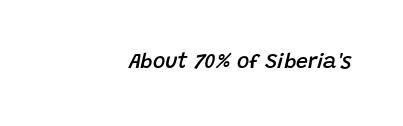
{"italic": "yes", "lean": "right", "slant_degrees": 15, "bold": "semi", "underline": "no", "align": "right", "letter_spacing": "normal", "letter_spacing_em": 0.0, "glyph_px": 21}
